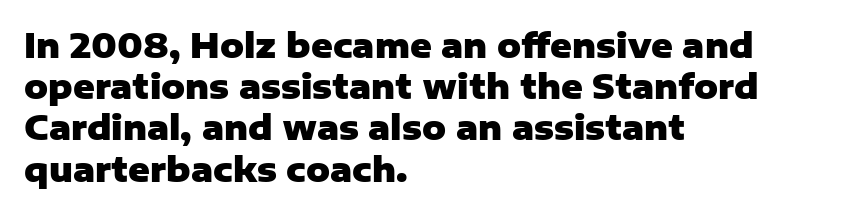
The image shows 33 px heavy sans-serif type, upright; set left-aligned, normal line spacing (1.25x), normal letter spacing, not underlined; low stroke contrast and a medium x-height.
